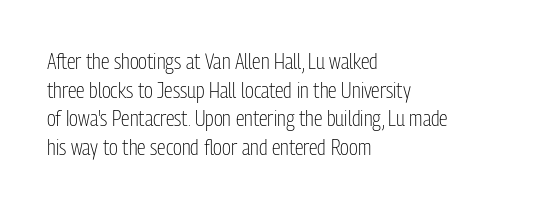
{"italic": "no", "bold": "no", "underline": "no", "align": "left", "line_spacing": "normal", "line_spacing_ratio": 1.3, "letter_spacing": "normal", "letter_spacing_em": 0.0, "glyph_px": 22}
